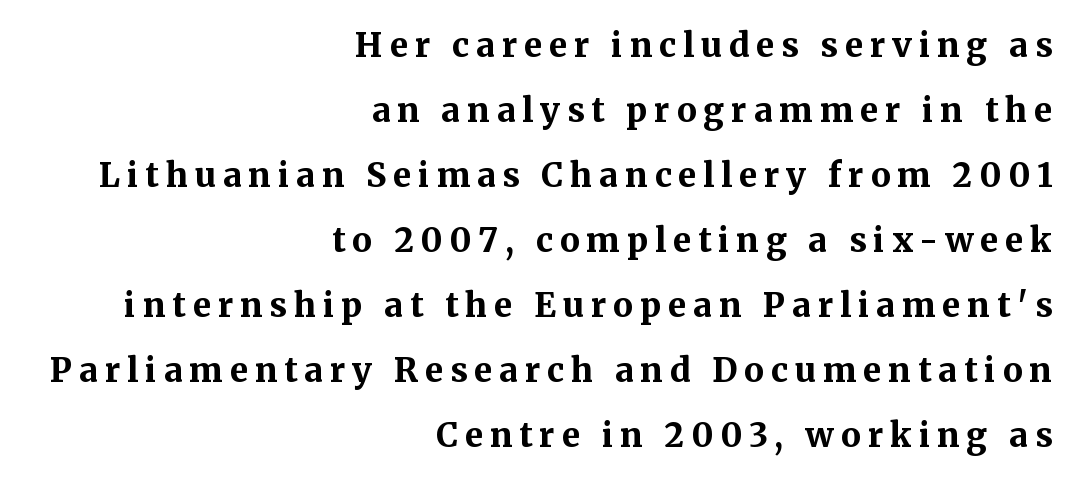
Q: Is the text bold? A: Yes.
Q: Is the text italic (slanted)? A: No, it is upright.
Q: Is the typeface a serif or a sans-serif typeface? A: Serif.
Q: Is the text underlined? A: No.
Q: How is the paragraph aligned? A: Right-aligned.
Q: Is the spacing between letters normal or unusually wide? A: Unusually wide.
Q: Is the spacing between lines tight, normal or loose? A: Loose.
Q: Width (condensed, normal, or wide)? A: Normal.
Q: Stroke contrast? A: Medium.
Q: x-height? A: Medium.
Q: Monospaced? A: No.
